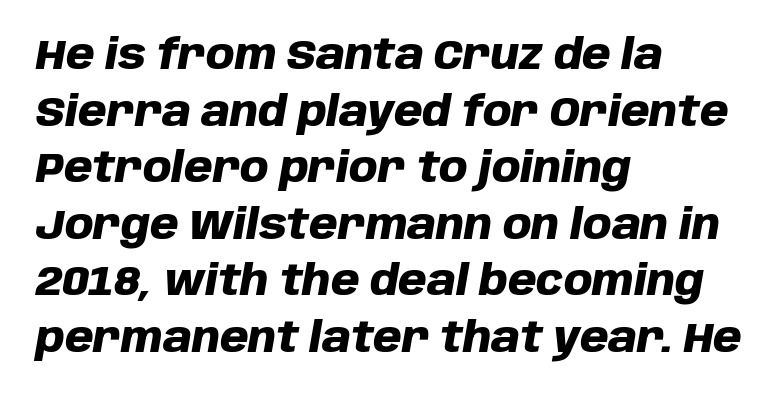
If you measured baseline to baseline, you'd find a middling distance. There's an unmistakable incline to the writing here. The zone under the glyphs is completely vacant. Each line starts at the same left margin while the right side varies. The passage shown has conventional tracking throughout. Is this a fixed-width face? No — the glyphs have proportional, varying widths.
